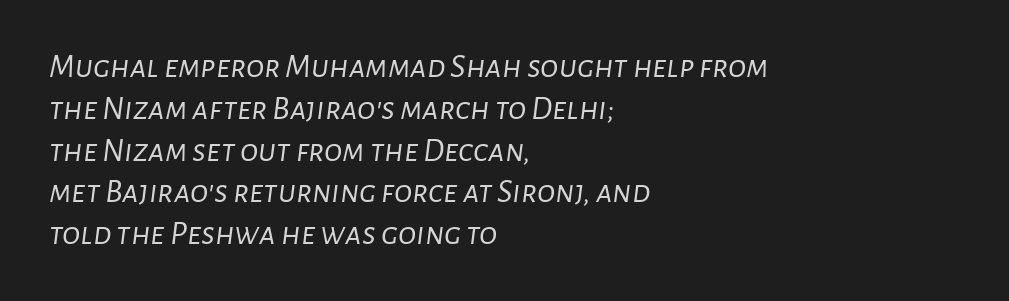
Q: Is the text bold? A: No.
Q: Is the text italic (slanted)? A: Yes, it leans right by about 7 degrees.
Q: Is the text underlined? A: No.
Q: How is the paragraph aligned? A: Left-aligned.
Q: Is the spacing between letters normal or unusually wide? A: Normal.
Q: Width (condensed, normal, or wide)? A: Normal.
Q: Stroke contrast? A: Low.
Q: x-height? A: Medium.
Q: Monospaced? A: No.
